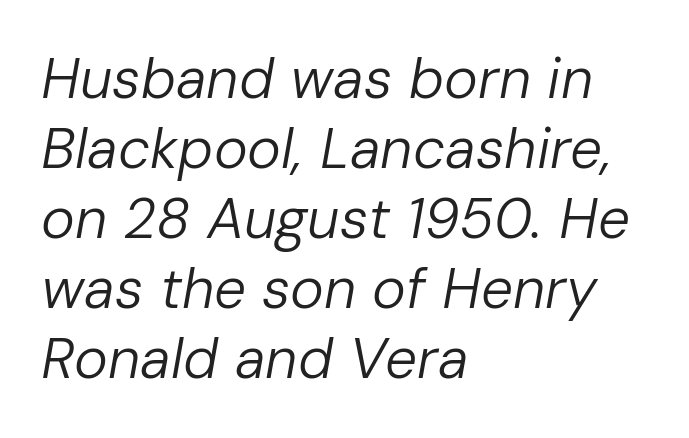
Q: Is the text bold? A: No.
Q: Is the text italic (slanted)? A: Yes, it leans right by about 10 degrees.
Q: Is the text underlined? A: No.
Q: How is the paragraph aligned? A: Left-aligned.
Q: Is the spacing between letters normal or unusually wide? A: Normal.
Q: Width (condensed, normal, or wide)? A: Normal.
Q: Stroke contrast? A: Low.
Q: x-height? A: Medium.
Q: Monospaced? A: No.
